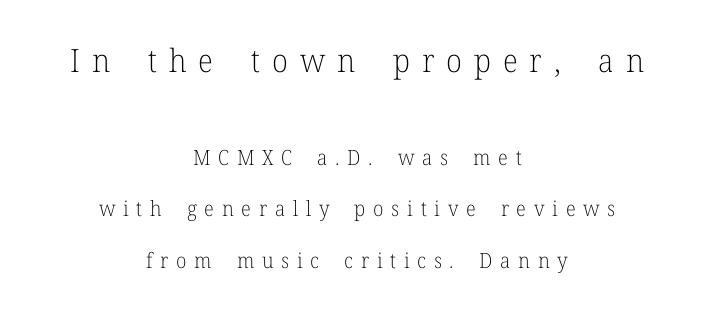
{"serif": "yes", "italic": "no", "bold": "no", "weight": "light", "width": "normal", "stroke_contrast": "low", "x_height": "medium", "monospaced": "no", "underline": "no", "align": "center", "line_spacing": "loose", "line_spacing_ratio": 2.45, "letter_spacing": "wide", "letter_spacing_em": 0.37, "larger_block": "first", "size_ratio": 1.52, "glyph_px": 32}
